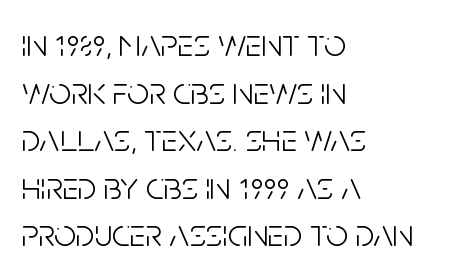
Q: Is the text bold? A: No.
Q: Is the text italic (slanted)? A: No, it is upright.
Q: Is the typeface a serif or a sans-serif typeface? A: Sans-serif.
Q: Is the text underlined? A: No.
Q: How is the paragraph aligned? A: Left-aligned.
Q: Is the spacing between letters normal or unusually wide? A: Normal.
Q: Width (condensed, normal, or wide)? A: Condensed.
Q: Stroke contrast? A: Low.
Q: x-height? A: Large.
Q: Monospaced? A: No.
